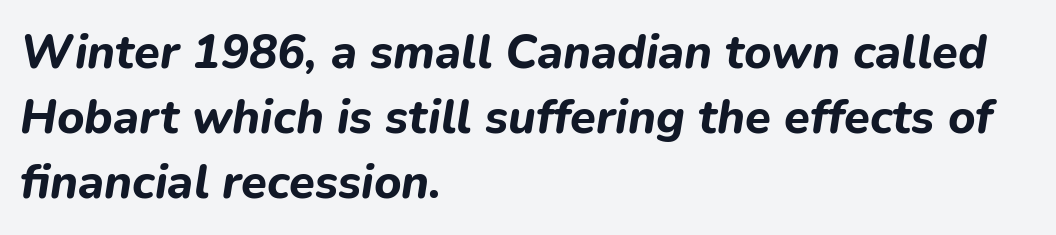
Every row of glyphs begins at an identical x-position on the left. These lines keep a tight, regular rhythm from letter to letter. Each row of text sits above clean, open space. The rendering applies a slant to the glyphs. Notice how thick the strokes are: this is what a full bold looks like.
